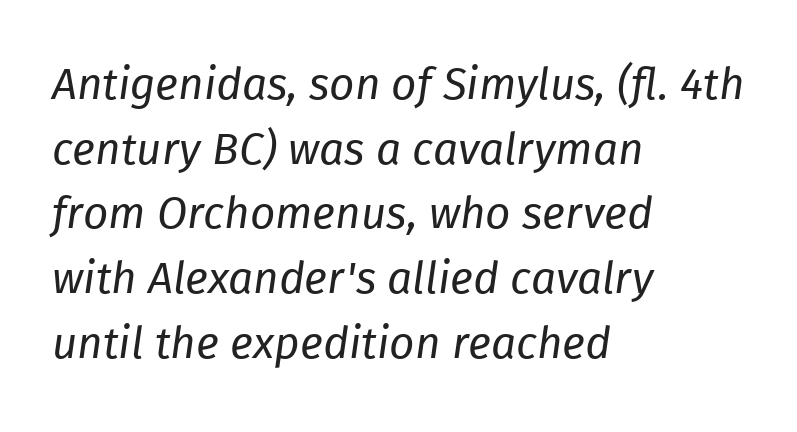
The image shows 44 px regular-weight type, italic (leaning right); set left-aligned, normal line spacing (1.47x), normal letter spacing, not underlined; low stroke contrast and a medium x-height.
